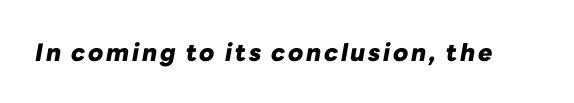
The image shows 24 px bold type, italic (leaning right); set not underlined.
